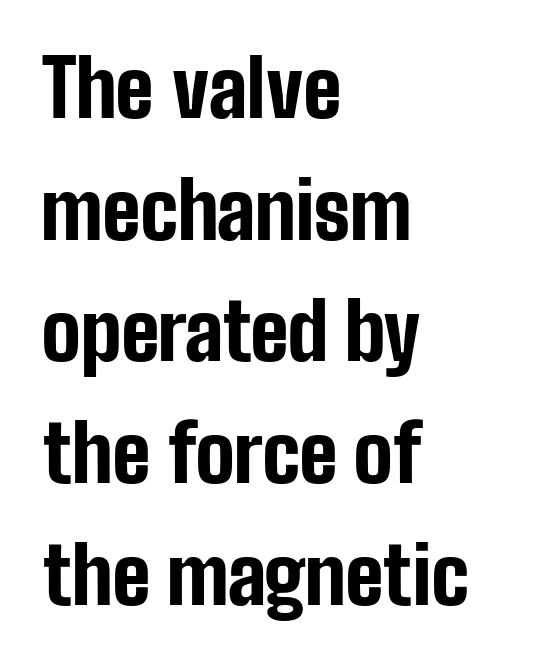
A full-strength bold gives these letters their thick strokes. The face used here is rendered with its standard letterfit. Baseline-to-baseline distance is the conventional proportion of letter height. Is the block centered? No — it sits flush against the left margin.
